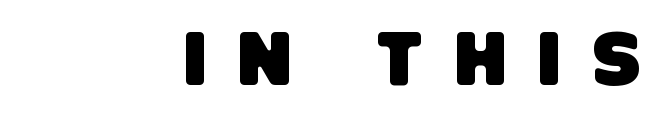
Q: Is the typeface a serif or a sans-serif typeface? A: Sans-serif.
Q: Is the text underlined? A: No.
Q: How is the paragraph aligned? A: Right-aligned.
Q: Is the spacing between letters normal or unusually wide? A: Unusually wide.
Q: Width (condensed, normal, or wide)? A: Condensed.
Q: Stroke contrast? A: Low.
Q: x-height? A: Large.
Q: Monospaced? A: No.
